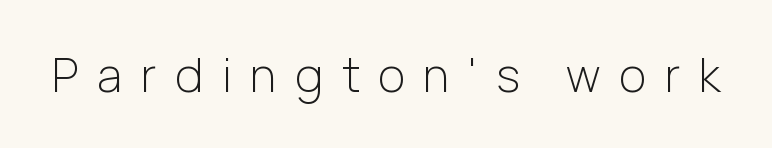
{"serif": "no", "italic": "no", "bold": "no", "weight": "light", "width": "normal", "stroke_contrast": "low", "x_height": "medium", "monospaced": "no", "underline": "no", "letter_spacing": "wide", "letter_spacing_em": 0.41, "glyph_px": 46}
